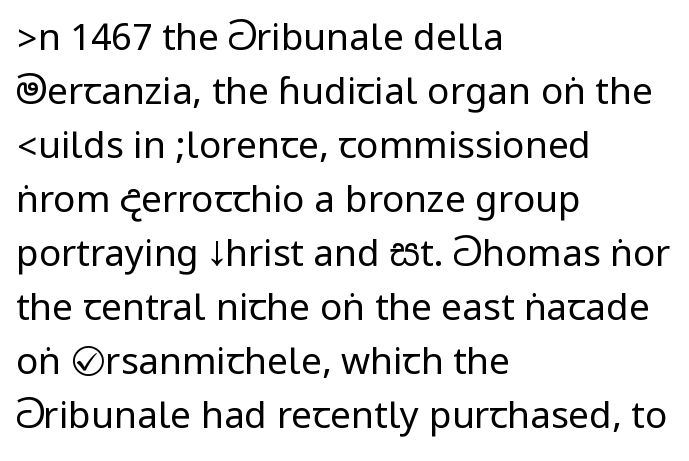
Q: Is the text bold? A: No.
Q: Is the text italic (slanted)? A: No, it is upright.
Q: Is the typeface a serif or a sans-serif typeface? A: Sans-serif.
Q: Is the text underlined? A: No.
Q: How is the paragraph aligned? A: Left-aligned.
Q: Is the spacing between letters normal or unusually wide? A: Normal.
Q: Is the spacing between lines tight, normal or loose? A: Normal.
Q: Width (condensed, normal, or wide)? A: Condensed.
Q: Stroke contrast? A: Low.
